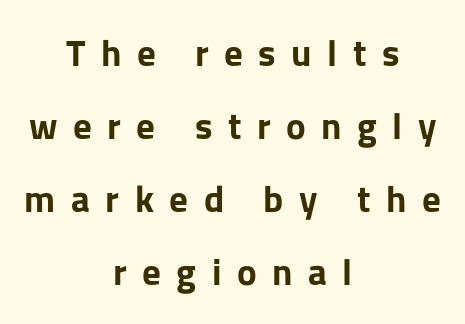
{"serif": "no", "italic": "no", "bold": "yes", "weight": "bold", "width": "normal", "stroke_contrast": "low", "x_height": "medium", "monospaced": "no", "underline": "no", "align": "center", "line_spacing": "loose", "line_spacing_ratio": 1.97, "letter_spacing": "wide", "letter_spacing_em": 0.42, "glyph_px": 37}
